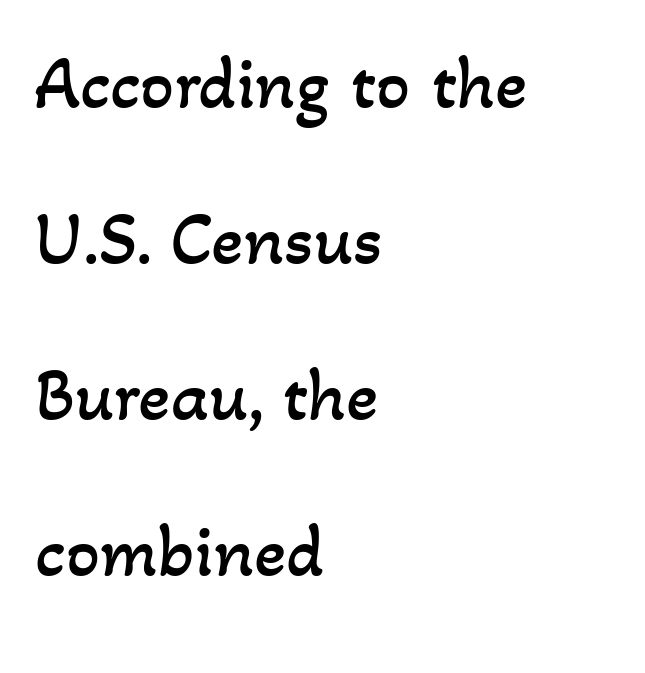
{"bold": "no", "weight": "regular", "width": "normal", "stroke_contrast": "low", "x_height": "small", "monospaced": "no", "underline": "no", "align": "left", "line_spacing": "loose", "line_spacing_ratio": 2.08, "letter_spacing": "normal", "letter_spacing_em": 0.0, "glyph_px": 75}
